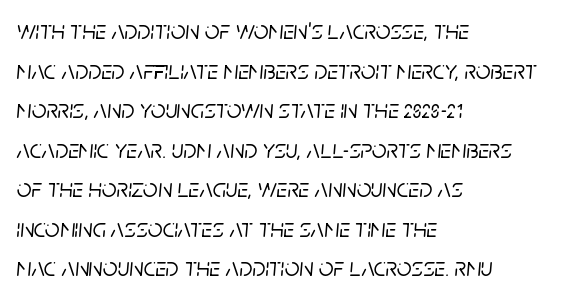
{"italic": "yes", "lean": "right", "slant_degrees": 5, "underline": "no", "align": "left", "line_spacing": "normal", "line_spacing_ratio": 1.52, "letter_spacing": "normal", "letter_spacing_em": 0.0, "glyph_px": 26}
